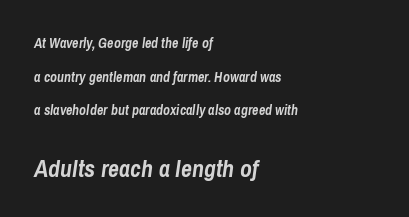
Q: Is the text bold? A: Yes.
Q: Is the text italic (slanted)? A: Yes, it leans right by about 8 degrees.
Q: Is the text underlined? A: No.
Q: How is the paragraph aligned? A: Left-aligned.
Q: Is the spacing between letters normal or unusually wide? A: Normal.
Q: Is the spacing between lines tight, normal or loose? A: Loose.
Q: Which block of text is set in a larger size, the first (top) or the second (bottom)? A: The second (bottom) one.
